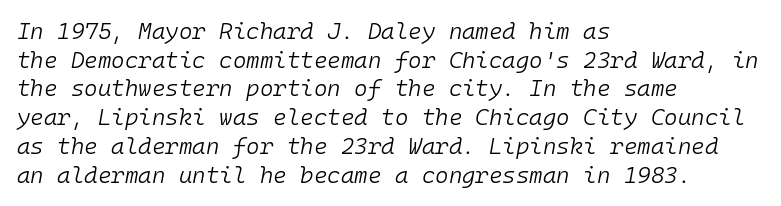
{"italic": "yes", "lean": "right", "slant_degrees": 10, "bold": "no", "underline": "no", "align": "left", "line_spacing": "normal", "line_spacing_ratio": 1.25, "letter_spacing": "normal", "letter_spacing_em": 0.0, "glyph_px": 23}
